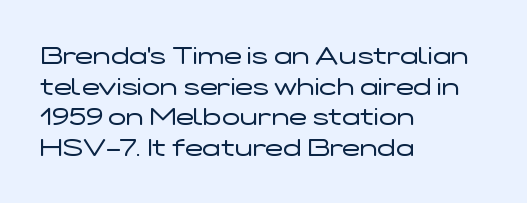
Is the type heavy? It reads as light-to-regular instead. Leftover space on each line is placed entirely after the last word. Characters follow at the spacing the type designer built in. The passage shown stacks its lines at a standard gap.
